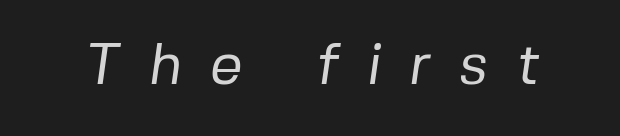
Q: Is the text bold? A: No.
Q: Is the typeface a serif or a sans-serif typeface? A: Sans-serif.
Q: Is the text underlined? A: No.
Q: Is the spacing between letters normal or unusually wide? A: Unusually wide.
Q: Width (condensed, normal, or wide)? A: Normal.
Q: Stroke contrast? A: Low.
Q: x-height? A: Medium.
Q: Monospaced? A: No.
